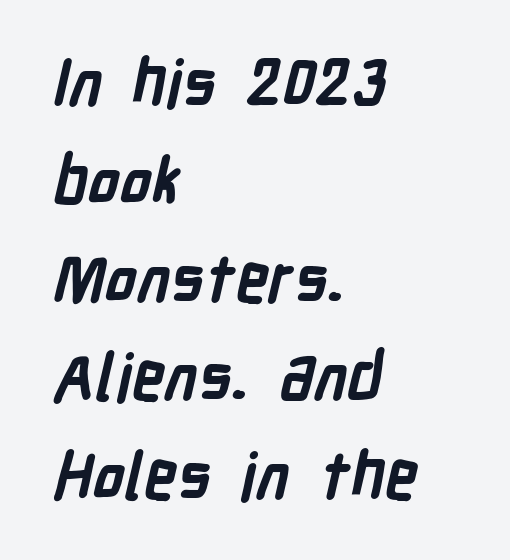
The gap between lines stays unmarked. Serifs: no, the terminals of the letterforms are clean. Is the type bold? Yes — the strokes are clearly thick and heavy. A typesetter would call this zero additional tracking.
